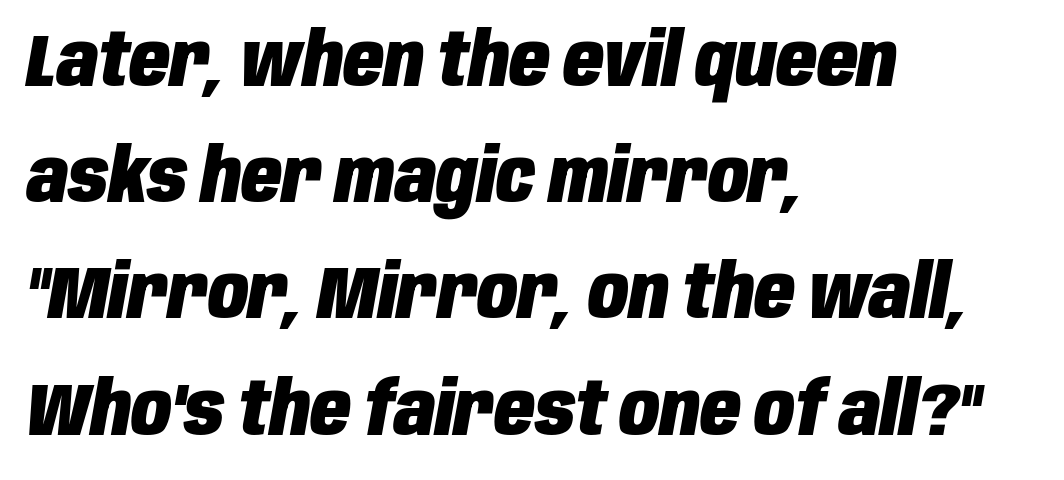
Characters follow at the spacing the type designer built in. The axis of the letterforms is tilted away from vertical. Caption: bold face, heavy strokes. Anything drawn beneath the words? Only blank space. Where is the straight margin? On the left.
